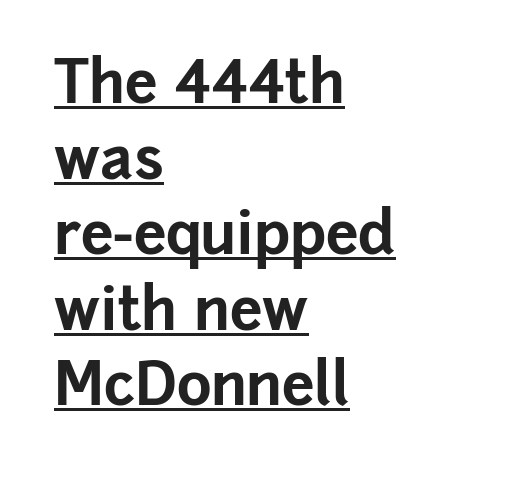
{"serif": "no", "italic": "no", "bold": "yes", "weight": "bold", "width": "normal", "stroke_contrast": "low", "x_height": "medium", "monospaced": "no", "underline": "yes", "align": "left", "line_spacing": "normal", "line_spacing_ratio": 1.28, "letter_spacing": "normal", "letter_spacing_em": 0.0, "glyph_px": 59}
